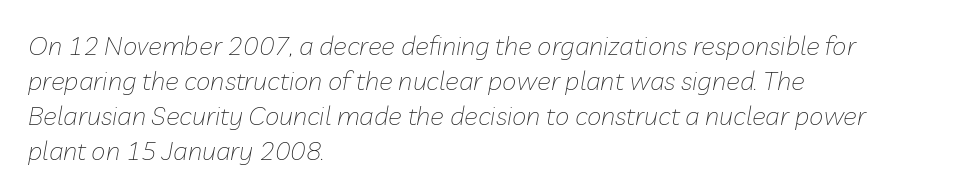
Q: Is the text bold? A: No.
Q: Is the text italic (slanted)? A: Yes, it leans right by about 10 degrees.
Q: Is the text underlined? A: No.
Q: How is the paragraph aligned? A: Left-aligned.
Q: Is the spacing between letters normal or unusually wide? A: Normal.
Q: Is the spacing between lines tight, normal or loose? A: Normal.
